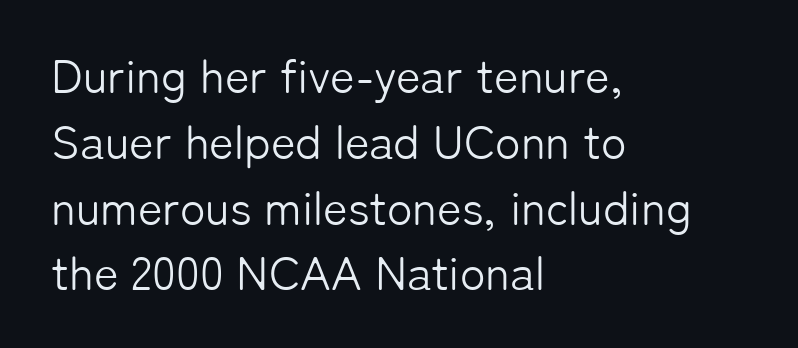
The image shows 47 px light sans-serif type, upright; set left-aligned, normal line spacing (1.4x), normal letter spacing, not underlined; low stroke contrast and a medium x-height.
